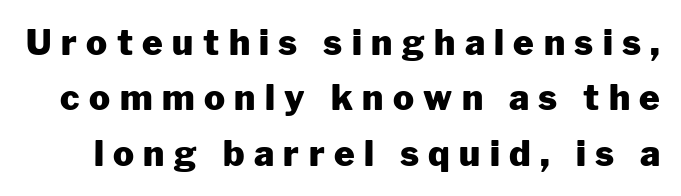
Q: Is the text bold? A: Yes.
Q: Is the text italic (slanted)? A: No, it is upright.
Q: Is the typeface a serif or a sans-serif typeface? A: Sans-serif.
Q: Is the text underlined? A: No.
Q: Is the spacing between letters normal or unusually wide? A: Unusually wide.
Q: Is the spacing between lines tight, normal or loose? A: Normal.
Q: Width (condensed, normal, or wide)? A: Normal.
Q: Stroke contrast? A: Low.
Q: x-height? A: Medium.
Q: Monospaced? A: No.
